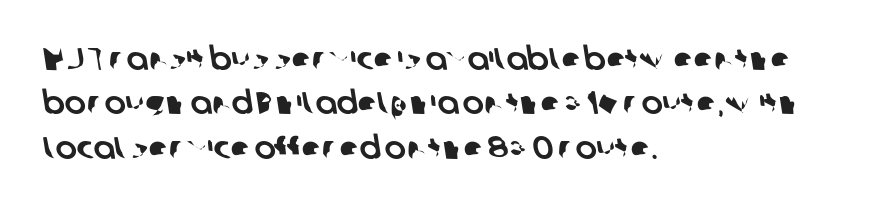
Q: Is the typeface a serif or a sans-serif typeface? A: Sans-serif.
Q: Is the text underlined? A: No.
Q: How is the paragraph aligned? A: Left-aligned.
Q: Is the spacing between letters normal or unusually wide? A: Normal.
Q: Is the spacing between lines tight, normal or loose? A: Normal.
Q: Width (condensed, normal, or wide)? A: Normal.
Q: Stroke contrast? A: Low.
Q: x-height? A: Medium.
Q: Monospaced? A: No.
